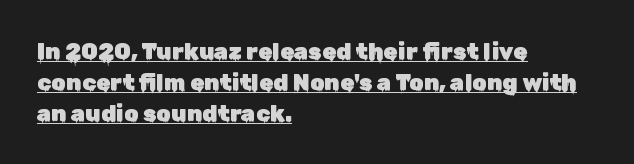
Q: Is the text italic (slanted)? A: No, it is upright.
Q: Is the text underlined? A: Yes.
Q: How is the paragraph aligned? A: Left-aligned.
Q: Is the spacing between letters normal or unusually wide? A: Normal.
Q: Is the spacing between lines tight, normal or loose? A: Normal.
